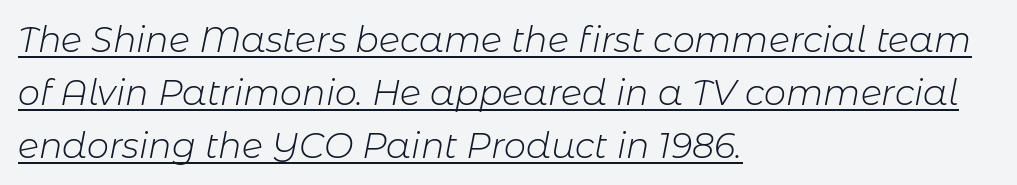
Q: Is the text bold? A: No.
Q: Is the text italic (slanted)? A: Yes, it leans right by about 11 degrees.
Q: Is the text underlined? A: Yes.
Q: How is the paragraph aligned? A: Left-aligned.
Q: Is the spacing between letters normal or unusually wide? A: Normal.
Q: Is the spacing between lines tight, normal or loose? A: Normal.
Q: Width (condensed, normal, or wide)? A: Normal.
Q: Stroke contrast? A: Low.
Q: x-height? A: Medium.
Q: Monospaced? A: No.
